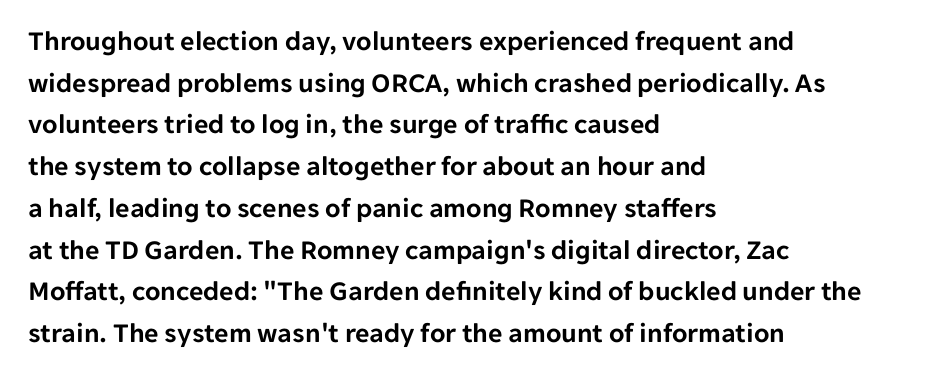
{"serif": "no", "italic": "no", "width": "normal", "stroke_contrast": "low", "x_height": "medium", "monospaced": "no", "underline": "no", "align": "left", "line_spacing": "normal", "line_spacing_ratio": 1.49, "letter_spacing": "normal", "letter_spacing_em": 0.0, "glyph_px": 28}
